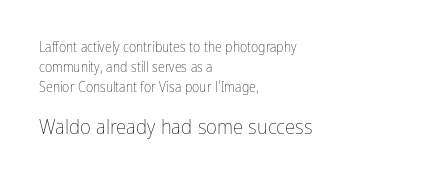
In terms of letterspacing, this is plain default setting. The compositor pushed each line to the left boundary. The type sits square on the baseline with zero lean. A normal amount of white space separates one row of letters from the next. Just letters on the line, the space beneath them empty.
